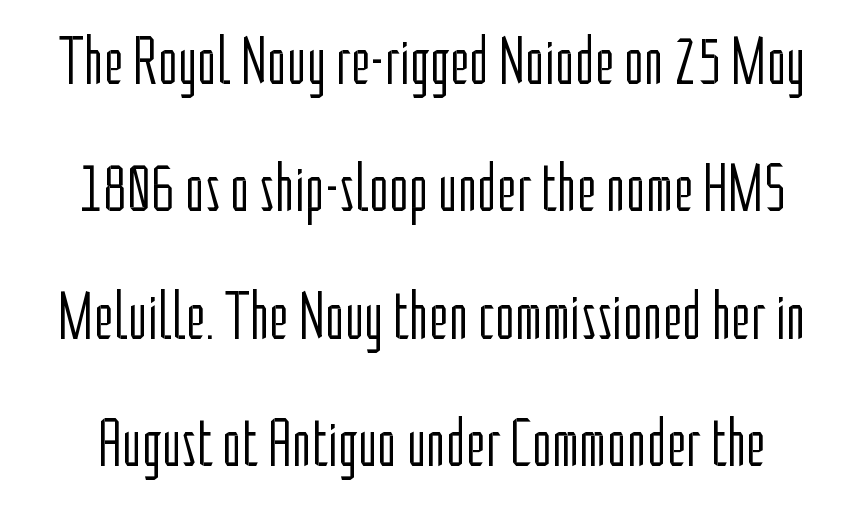
{"serif": "no", "italic": "no", "bold": "no", "weight": "light", "width": "condensed", "stroke_contrast": "low", "x_height": "medium", "monospaced": "no", "underline": "no", "line_spacing": "loose", "line_spacing_ratio": 1.9, "letter_spacing": "normal", "letter_spacing_em": 0.0, "glyph_px": 67}
